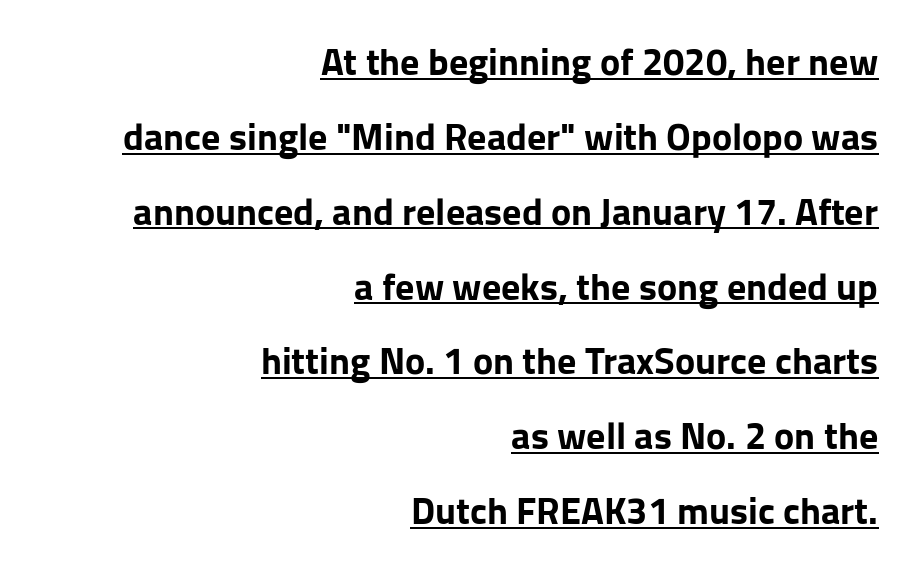
The passage shown is typed in a proportional face where columns would drift. Nothing unusual about the tracking: characters are spaced as the font intends. Is there much room between lines? Yes — plenty of vertical air separates them. A baseline rule has been typeset under these characters.
